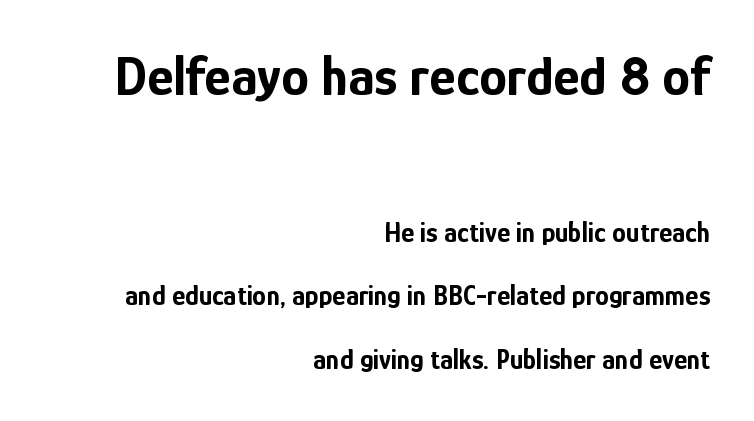
{"serif": "no", "italic": "no", "bold": "yes", "weight": "bold", "width": "condensed", "stroke_contrast": "low", "x_height": "medium", "monospaced": "no", "underline": "no", "align": "right", "line_spacing": "loose", "line_spacing_ratio": 2.27, "letter_spacing": "normal", "letter_spacing_em": 0.0, "larger_block": "first", "size_ratio": 2.0, "glyph_px": 56}
